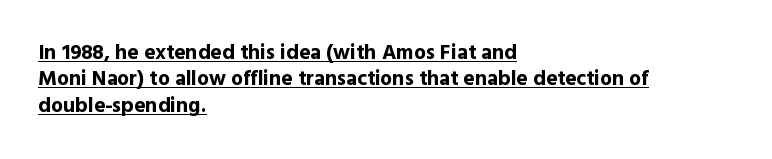
The image shows 21 px bold type, upright; set left-aligned, normal line spacing (1.26x), normal letter spacing, underlined.
